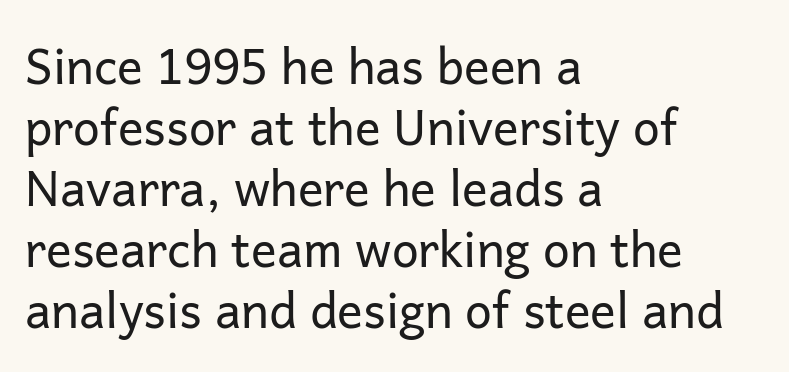
Q: Is the text bold? A: No.
Q: Is the text italic (slanted)? A: No, it is upright.
Q: Is the typeface a serif or a sans-serif typeface? A: Sans-serif.
Q: Is the text underlined? A: No.
Q: How is the paragraph aligned? A: Left-aligned.
Q: Is the spacing between letters normal or unusually wide? A: Normal.
Q: Is the spacing between lines tight, normal or loose? A: Normal.
Q: Width (condensed, normal, or wide)? A: Normal.
Q: Stroke contrast? A: Low.
Q: x-height? A: Medium.
Q: Monospaced? A: No.
